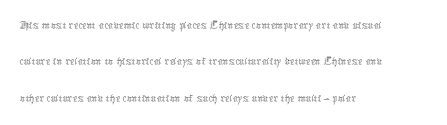
Q: Is the text bold? A: No.
Q: Is the text italic (slanted)? A: No, it is upright.
Q: Is the text underlined? A: No.
Q: How is the paragraph aligned? A: Left-aligned.
Q: Is the spacing between letters normal or unusually wide? A: Normal.
Q: Is the spacing between lines tight, normal or loose? A: Normal.
